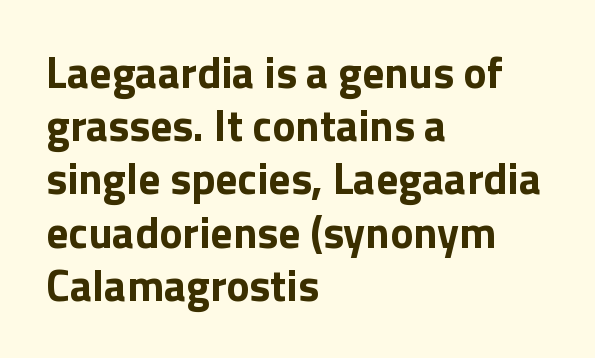
The image shows 44 px bold sans-serif type, upright; set left-aligned, line spacing 1.21x, normal letter spacing, not underlined; low stroke contrast and a medium x-height.
